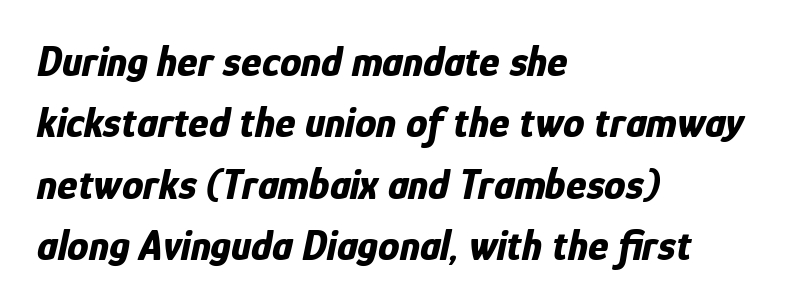
The gaps between neighbouring characters are ordinary and unremarkable. The lettering tilts uniformly, giving the passage an italic look. Any mark beneath the type? The region is blank. Short and long lines alike share a common starting point at left. Note the varied advance widths — an 'i' is clearly narrower than an 'm'. Is there much room between lines? A standard amount, neither cramped nor airy.
